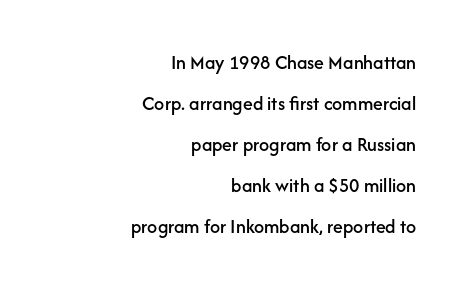
You could fit nearly another row in the gap between these rows. Anything drawn beneath the words? Only blank space. Every character sits straight up, as roman type does. Each word holds together tightly as a unit, with standard inter-letter gaps. Is the block centered? No — it sits flush against the right margin.
